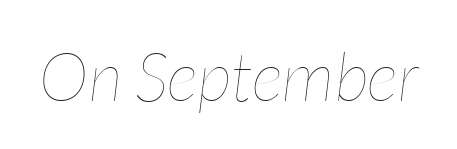
The image shows 68 px thin, condensed type, italic (leaning right); set normal letter spacing, not underlined; low stroke contrast and a medium x-height.
